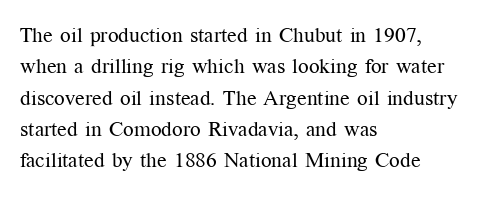
Ordinary non-slanted type is in use. Honestly, the row spacing looks completely unremarkable. These lines keep a tight, regular rhythm from letter to letter. These lines stack with their left ends in a neat column.
